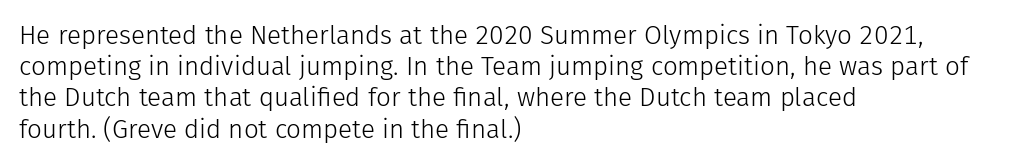
One-word summary of the alignment: left. In terms of letterspacing, this is plain default setting. The words here are not underlined. The characters are drawn with everyday or finer stroke widths. The letters stand straight up with perfectly vertical stems.
